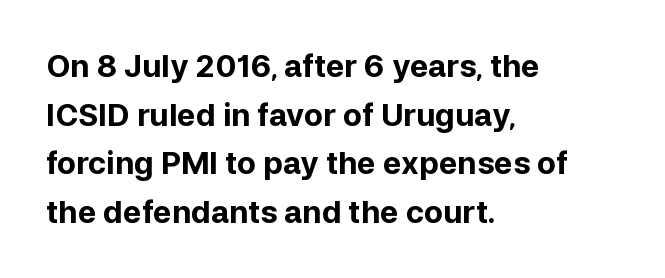
The image shows 31 px bold sans-serif type, upright; set left-aligned, normal line spacing (1.57x), normal letter spacing, not underlined; low stroke contrast and a medium x-height.
